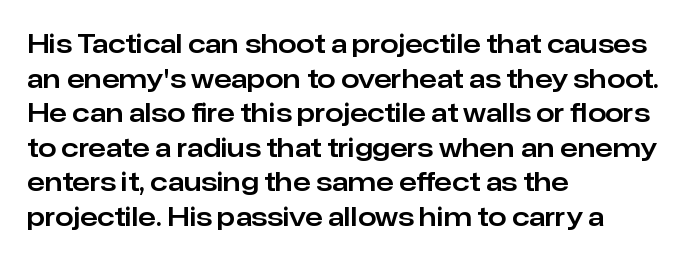
Q: Is the text italic (slanted)? A: No, it is upright.
Q: Is the text underlined? A: No.
Q: How is the paragraph aligned? A: Left-aligned.
Q: Is the spacing between letters normal or unusually wide? A: Normal.
Q: Is the spacing between lines tight, normal or loose? A: Normal.
